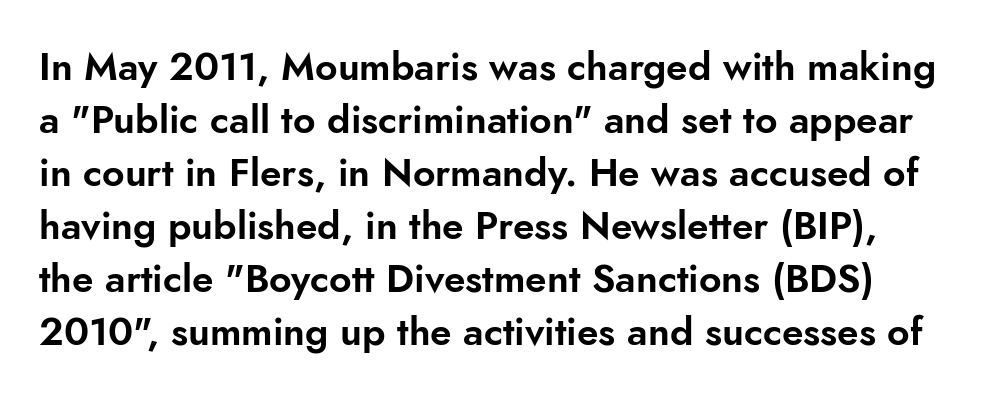
{"serif": "no", "italic": "no", "width": "normal", "stroke_contrast": "low", "x_height": "small", "monospaced": "no", "underline": "no", "line_spacing": "normal", "line_spacing_ratio": 1.36, "letter_spacing": "normal", "letter_spacing_em": 0.0, "glyph_px": 39}
